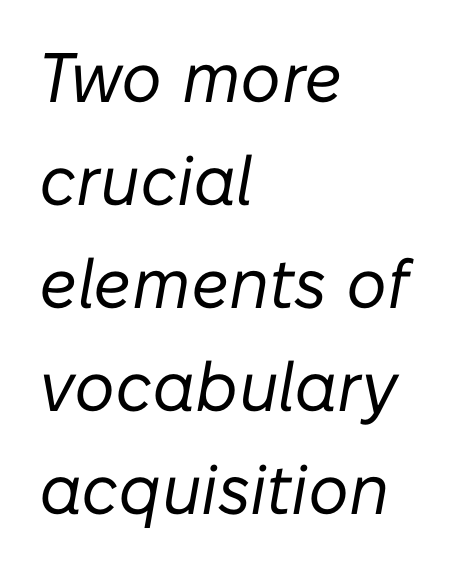
Q: Is the text bold? A: No.
Q: Is the text italic (slanted)? A: Yes, it leans right by about 10 degrees.
Q: Is the text underlined? A: No.
Q: How is the paragraph aligned? A: Left-aligned.
Q: Is the spacing between letters normal or unusually wide? A: Normal.
Q: Is the spacing between lines tight, normal or loose? A: Normal.
Q: Width (condensed, normal, or wide)? A: Normal.
Q: Stroke contrast? A: Low.
Q: x-height? A: Medium.
Q: Monospaced? A: No.
